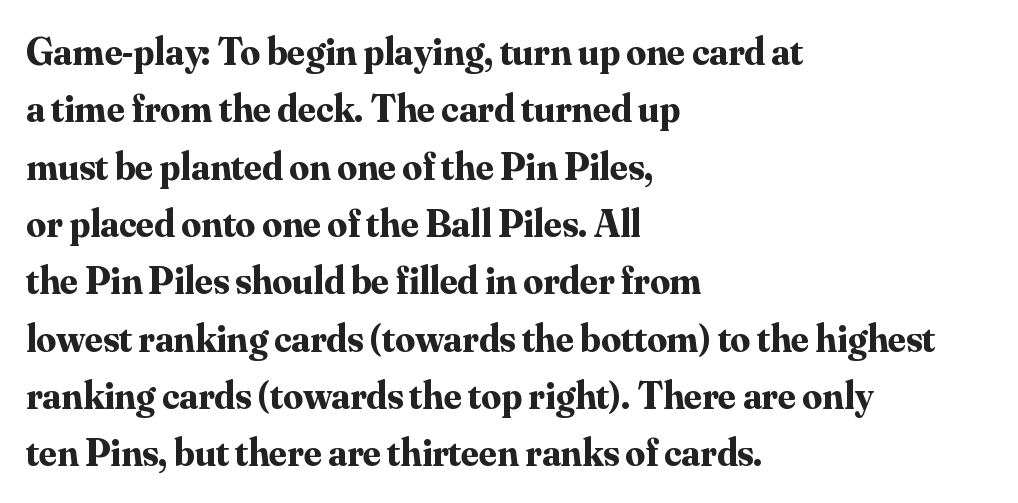
Interline gaps are of average width in this sample. Words appear dense and cohesive because spacing is normal. A clean baseline with only descenders dipping below it. Classification — serif. Horizontal alignment here is leftward, the default for most running prose.
